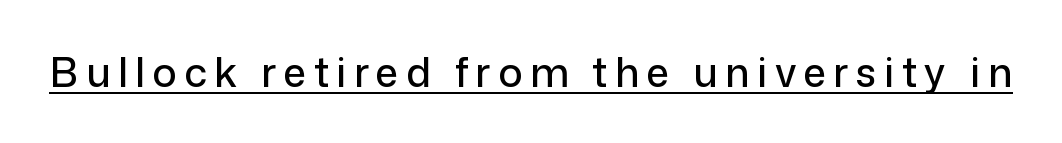
The image shows 40 px sans-serif type, upright; set underlined; low stroke contrast and a medium x-height.
